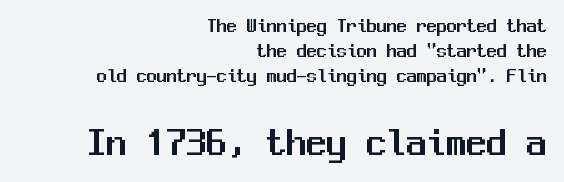
The image shows 40 px sans-serif type, upright, monospaced; set right-aligned, normal line spacing (1.26x), normal letter spacing, not underlined; the second (bottom) block is 2.0x larger; medium stroke contrast and a medium x-height.
